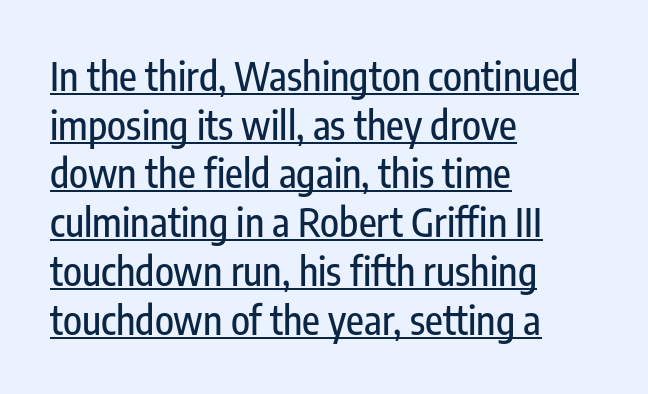
Words appear dense and cohesive because spacing is normal. No italicization has been applied; the sample stays upright. Leading matches the norm, producing a regular column. Here the designer chose a conventional face with non-uniform glyph widths. Regarding serifs, this sample does without them. This sample is left-justified, so line endings fall wherever the words run out.
